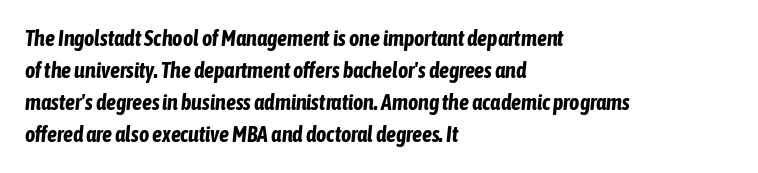
Q: Is the text bold? A: Yes.
Q: Is the text italic (slanted)? A: Yes, it leans right by about 6 degrees.
Q: Is the text underlined? A: No.
Q: How is the paragraph aligned? A: Left-aligned.
Q: Is the spacing between letters normal or unusually wide? A: Normal.
Q: Is the spacing between lines tight, normal or loose? A: Normal.
